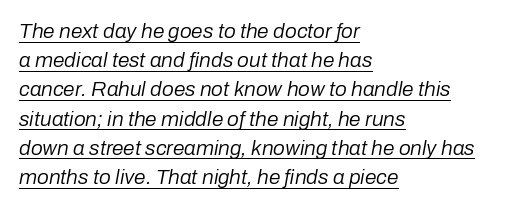
Notice how a bar underscores the lettering throughout. Which margin do the lines hug? The left one — the right edge is uneven. In terms of letterspacing, this is plain default setting. On a weight scale, this lands at 450 or below. Leading matches the norm, producing a regular column. In terms of posture, this sample is oblique.
